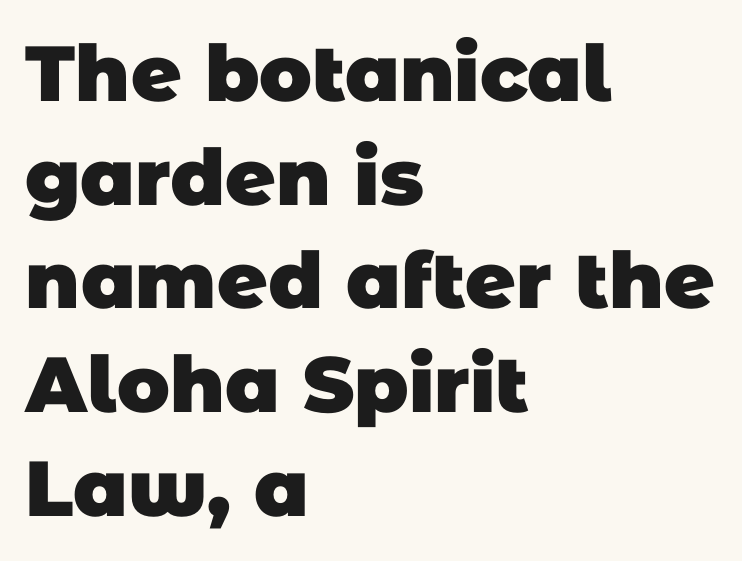
Q: Is the text bold? A: Yes.
Q: Is the typeface a serif or a sans-serif typeface? A: Sans-serif.
Q: Is the text underlined? A: No.
Q: How is the paragraph aligned? A: Left-aligned.
Q: Is the spacing between letters normal or unusually wide? A: Normal.
Q: Is the spacing between lines tight, normal or loose? A: Normal.
Q: Width (condensed, normal, or wide)? A: Normal.
Q: Stroke contrast? A: Low.
Q: x-height? A: Large.
Q: Monospaced? A: No.
